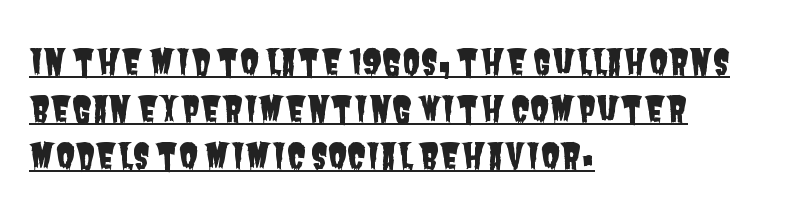
{"serif": "no", "width": "condensed", "stroke_contrast": "low", "x_height": "large", "monospaced": "no", "underline": "yes", "align": "left", "line_spacing": "normal", "line_spacing_ratio": 1.34, "letter_spacing": "normal", "letter_spacing_em": 0.0, "glyph_px": 35}
